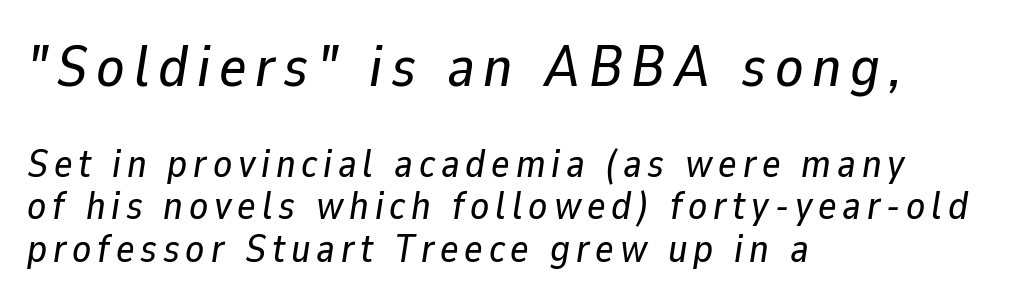
Q: Is the text italic (slanted)? A: Yes, it leans right by about 9 degrees.
Q: Is the text underlined? A: No.
Q: How is the paragraph aligned? A: Left-aligned.
Q: Is the spacing between lines tight, normal or loose? A: Tight.
Q: Which block of text is set in a larger size, the first (top) or the second (bottom)? A: The first (top) one.
Q: Width (condensed, normal, or wide)? A: Normal.
Q: Stroke contrast? A: Low.
Q: x-height? A: Medium.
Q: Monospaced? A: No.
